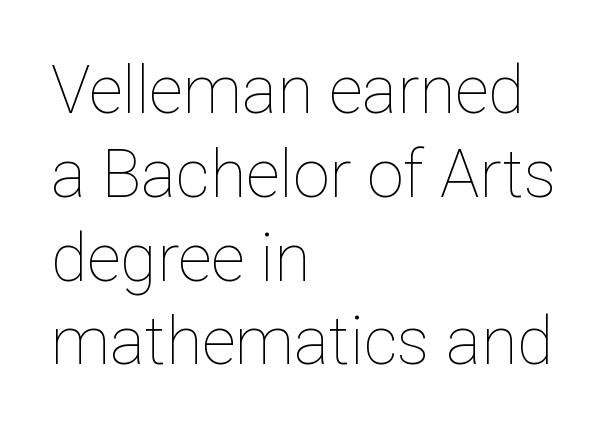
Q: Is the text bold? A: No.
Q: Is the text italic (slanted)? A: No, it is upright.
Q: Is the text underlined? A: No.
Q: How is the paragraph aligned? A: Left-aligned.
Q: Is the spacing between letters normal or unusually wide? A: Normal.
Q: Is the spacing between lines tight, normal or loose? A: Normal.
Q: Width (condensed, normal, or wide)? A: Normal.
Q: Stroke contrast? A: Low.
Q: x-height? A: Medium.
Q: Monospaced? A: No.
